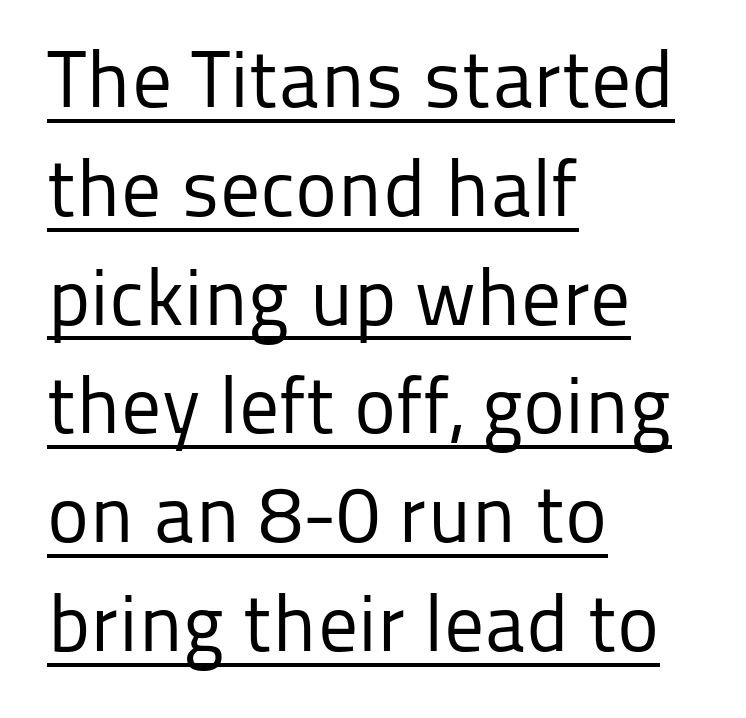
Each letter's strokes conclude bluntly, with no projecting serifs. Ordinary non-slanted type is in use. What decoration does the sample have? An underline. No extra ink here — the face is not bold. The lines sit at an ordinary, default distance from one another.
